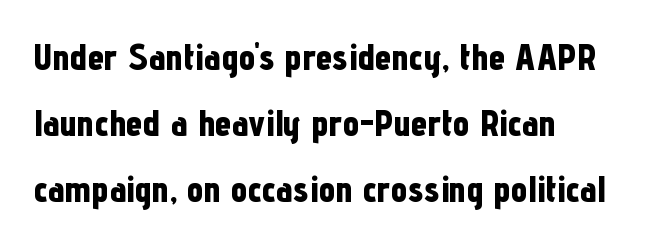
Q: Is the text bold? A: Yes.
Q: Is the text italic (slanted)? A: No, it is upright.
Q: Is the typeface a serif or a sans-serif typeface? A: Sans-serif.
Q: Is the text underlined? A: No.
Q: How is the paragraph aligned? A: Left-aligned.
Q: Is the spacing between letters normal or unusually wide? A: Normal.
Q: Width (condensed, normal, or wide)? A: Condensed.
Q: Stroke contrast? A: Low.
Q: x-height? A: Medium.
Q: Monospaced? A: No.
